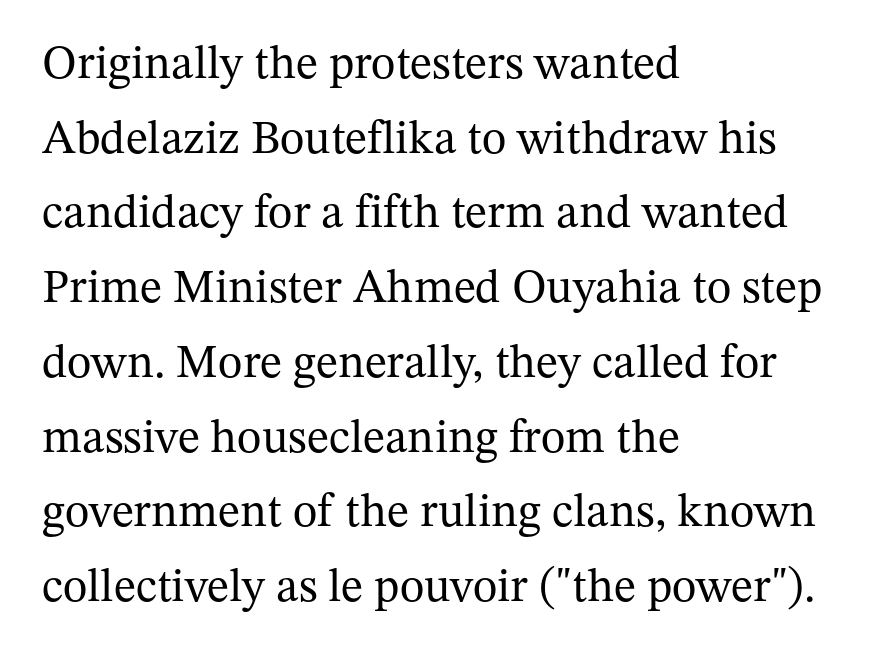
{"serif": "yes", "italic": "no", "bold": "no", "weight": "regular", "width": "normal", "stroke_contrast": "medium", "x_height": "medium", "monospaced": "no", "underline": "no", "align": "left", "line_spacing": "normal", "line_spacing_ratio": 1.59, "letter_spacing": "normal", "letter_spacing_em": 0.0, "glyph_px": 47}
